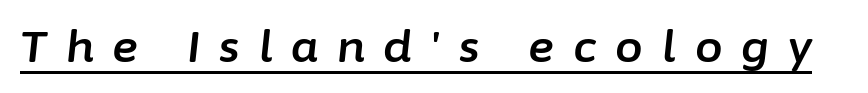
The image shows 44 px text type, italic (leaning right); set unusually wide letter spacing (+0.43 em), underlined; low stroke contrast and a medium x-height.
